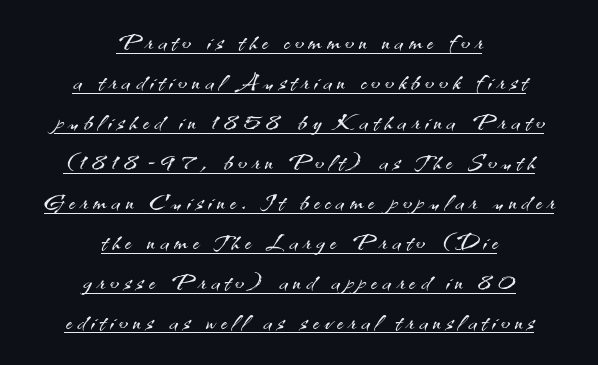
The image shows 33 px light sans-serif type; set centered, line spacing 1.21x, underlined; medium stroke contrast and a small x-height.
